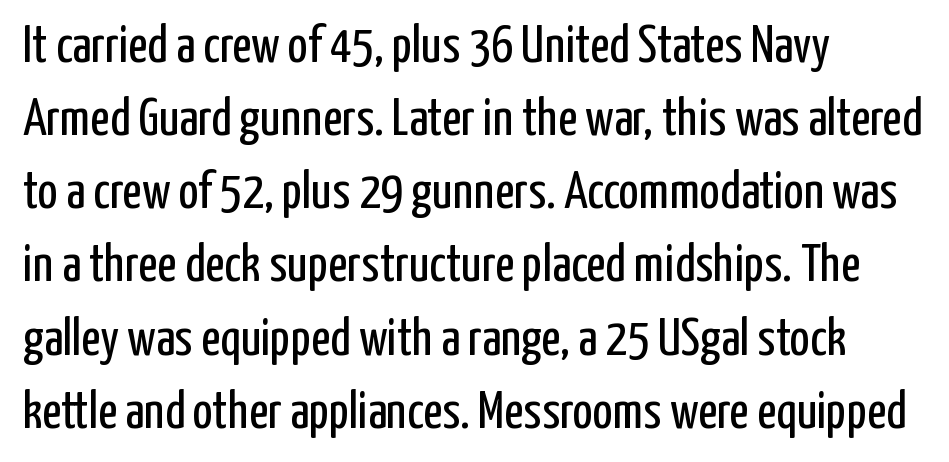
{"serif": "no", "italic": "no", "bold": "no", "weight": "regular", "width": "condensed", "stroke_contrast": "low", "x_height": "medium", "monospaced": "no", "underline": "no", "align": "left", "line_spacing": "normal", "line_spacing_ratio": 1.38, "letter_spacing": "normal", "letter_spacing_em": 0.0, "glyph_px": 53}
